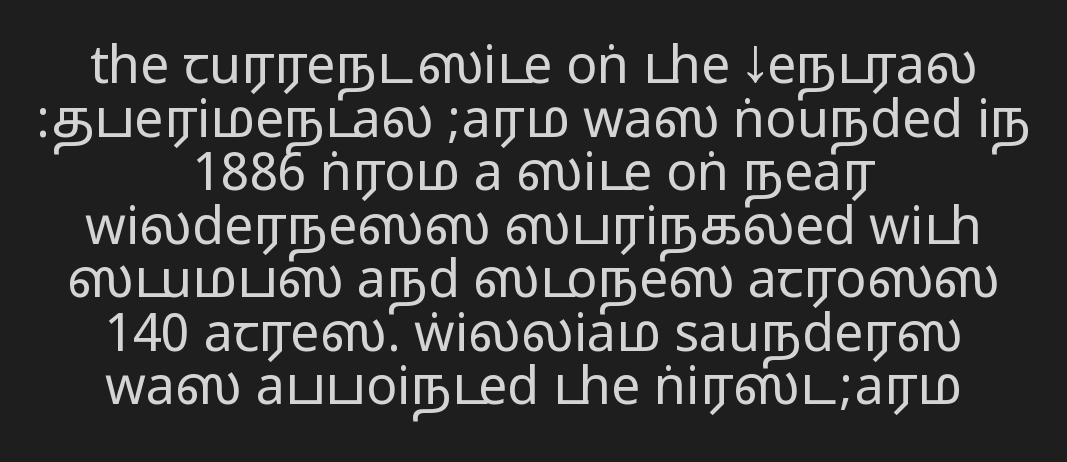
The image shows 52 px wide sans-serif type, upright; set centered, tight line spacing (1.03x), normal letter spacing, not underlined; medium stroke contrast.
